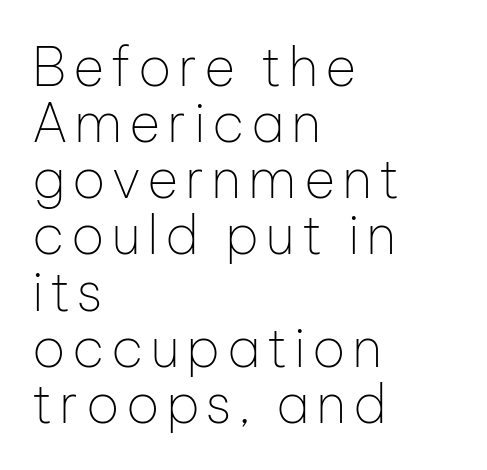
{"serif": "no", "italic": "no", "bold": "no", "weight": "thin", "width": "normal", "stroke_contrast": "low", "x_height": "medium", "monospaced": "no", "underline": "no", "align": "left", "line_spacing": "tight", "line_spacing_ratio": 1.04, "glyph_px": 54}
